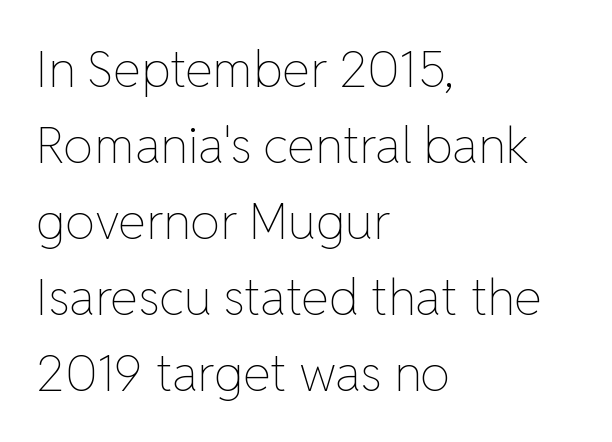
Horizontal alignment here is leftward, the default for most running prose. Is this a heavy cut? Hardly; it is regular or lighter. Note the varied advance widths — an 'i' is clearly narrower than an 'm'. These lines were composed using upright roman letters. Just letters on the line, the space beneath them empty. Caption: standard tracking, unaltered.
